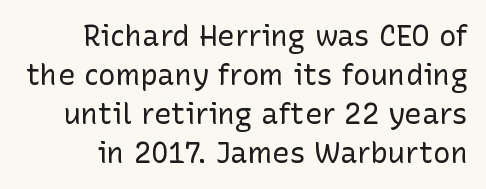
Q: Is the text bold? A: No.
Q: Is the text italic (slanted)? A: No, it is upright.
Q: Is the typeface a serif or a sans-serif typeface? A: Sans-serif.
Q: Is the text underlined? A: No.
Q: Is the spacing between letters normal or unusually wide? A: Normal.
Q: Is the spacing between lines tight, normal or loose? A: Normal.
Q: Width (condensed, normal, or wide)? A: Normal.
Q: Stroke contrast? A: Low.
Q: x-height? A: Medium.
Q: Monospaced? A: No.
